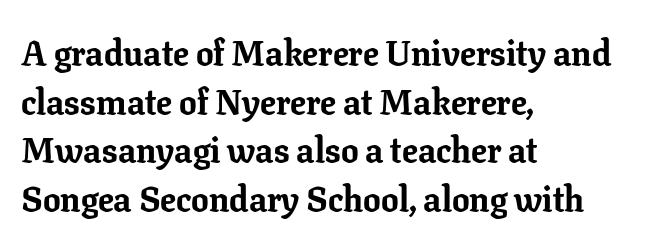
The image shows 35 px bold serif type, upright; set left-aligned, normal line spacing (1.39x), normal letter spacing, not underlined; low stroke contrast and a medium x-height.
